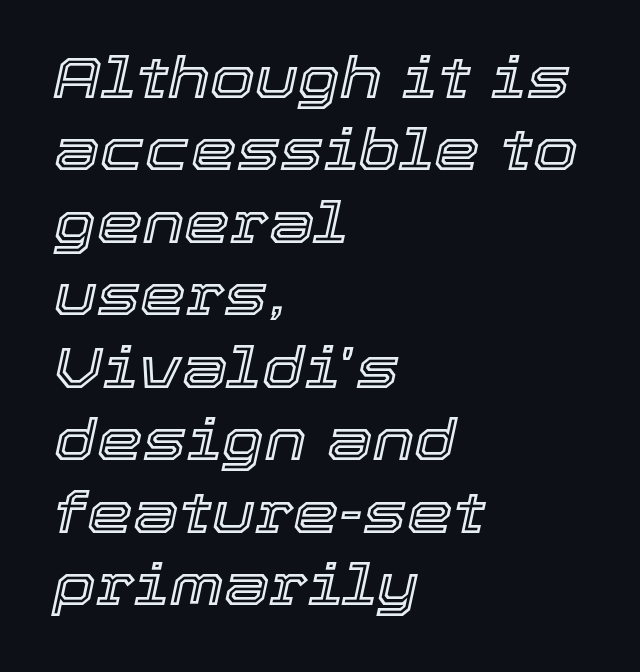
{"italic": "yes", "lean": "right", "slant_degrees": 12, "width": "normal", "x_height": "medium", "monospaced": "no", "underline": "no", "align": "left", "line_spacing": "normal", "line_spacing_ratio": 1.25, "letter_spacing": "normal", "letter_spacing_em": 0.0, "glyph_px": 58}
